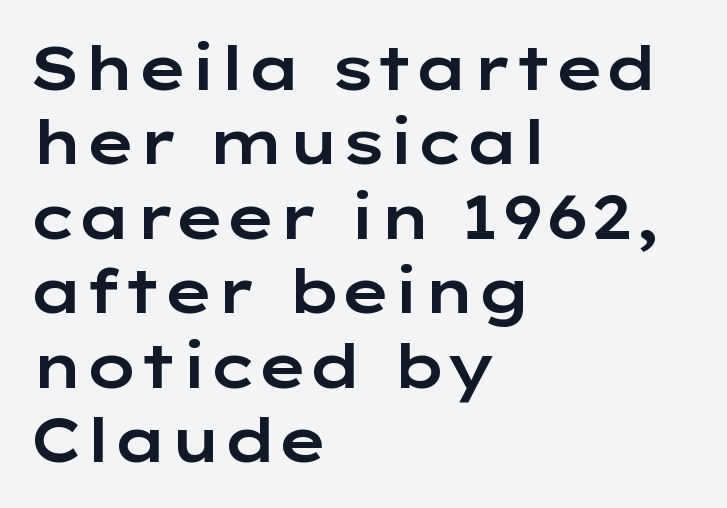
Q: Is the text italic (slanted)? A: No, it is upright.
Q: Is the typeface a serif or a sans-serif typeface? A: Sans-serif.
Q: Is the text underlined? A: No.
Q: How is the paragraph aligned? A: Left-aligned.
Q: Is the spacing between letters normal or unusually wide? A: Normal.
Q: Width (condensed, normal, or wide)? A: Wide.
Q: Stroke contrast? A: Low.
Q: x-height? A: Medium.
Q: Monospaced? A: No.
